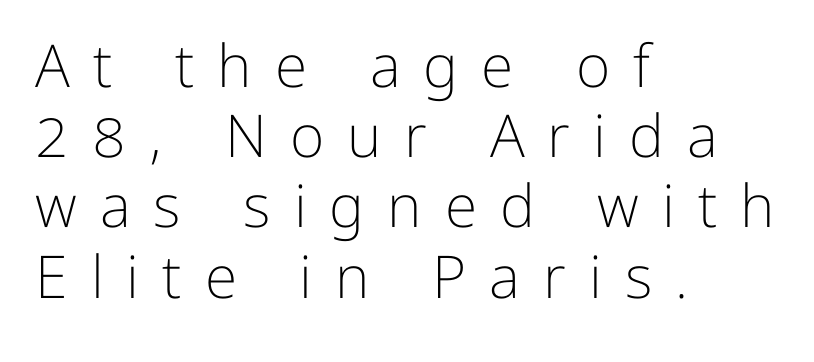
Q: Is the text bold? A: No.
Q: Is the text italic (slanted)? A: No, it is upright.
Q: Is the typeface a serif or a sans-serif typeface? A: Sans-serif.
Q: Is the text underlined? A: No.
Q: How is the paragraph aligned? A: Left-aligned.
Q: Is the spacing between letters normal or unusually wide? A: Unusually wide.
Q: Width (condensed, normal, or wide)? A: Normal.
Q: Stroke contrast? A: Low.
Q: x-height? A: Medium.
Q: Monospaced? A: No.
